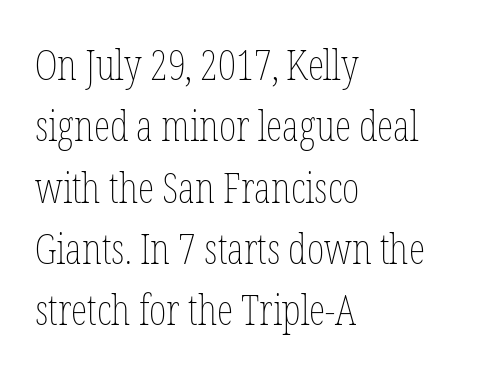
Q: Is the text bold? A: No.
Q: Is the text italic (slanted)? A: No, it is upright.
Q: Is the text underlined? A: No.
Q: How is the paragraph aligned? A: Left-aligned.
Q: Is the spacing between letters normal or unusually wide? A: Normal.
Q: Is the spacing between lines tight, normal or loose? A: Normal.
Q: Width (condensed, normal, or wide)? A: Condensed.
Q: Stroke contrast? A: Low.
Q: x-height? A: Medium.
Q: Monospaced? A: No.
